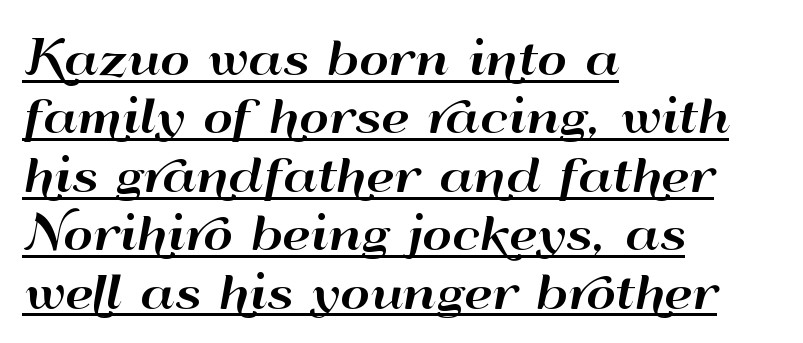
{"serif": "no", "width": "wide", "stroke_contrast": "high", "x_height": "small", "monospaced": "no", "underline": "yes", "align": "left", "line_spacing": "normal", "line_spacing_ratio": 1.27, "letter_spacing": "normal", "letter_spacing_em": 0.0, "glyph_px": 46}
